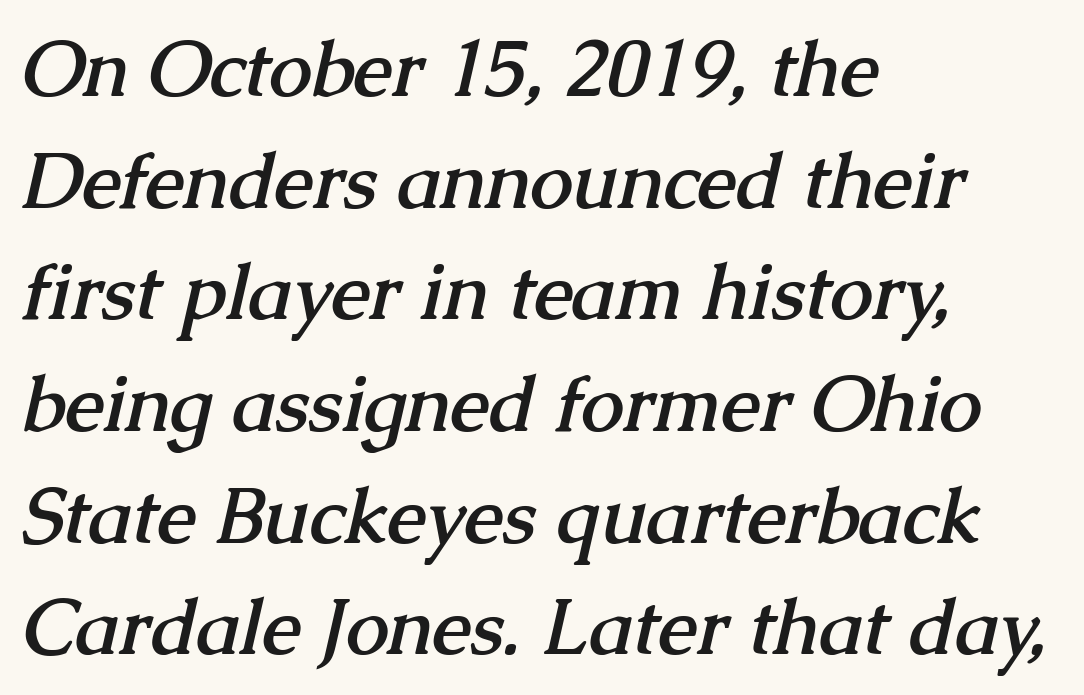
Quick note: interline space is typical. The lines are quadded left. Little horizontal feet cap the strokes, marking this as serif type. The space beneath each line is pristine and unruled.
